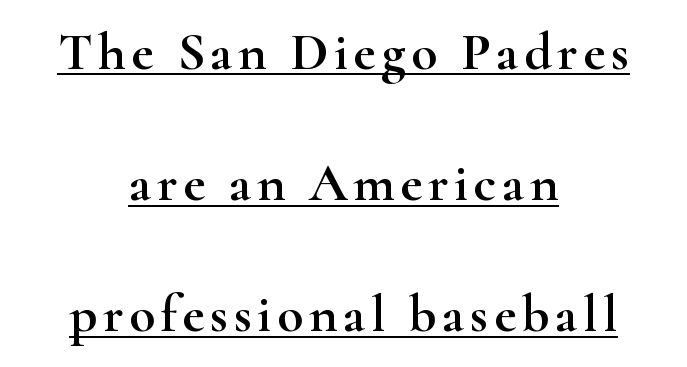
Q: Is the text italic (slanted)? A: No, it is upright.
Q: Is the typeface a serif or a sans-serif typeface? A: Serif.
Q: Is the text underlined? A: Yes.
Q: How is the paragraph aligned? A: Centered.
Q: Is the spacing between lines tight, normal or loose? A: Loose.
Q: Width (condensed, normal, or wide)? A: Wide.
Q: Stroke contrast? A: High.
Q: x-height? A: Small.
Q: Monospaced? A: No.
